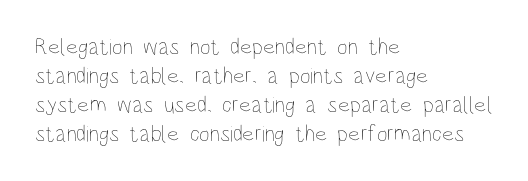
Q: Is the text bold? A: No.
Q: Is the text italic (slanted)? A: No, it is upright.
Q: Is the text underlined? A: No.
Q: How is the paragraph aligned? A: Left-aligned.
Q: Is the spacing between letters normal or unusually wide? A: Normal.
Q: Is the spacing between lines tight, normal or loose? A: Normal.
